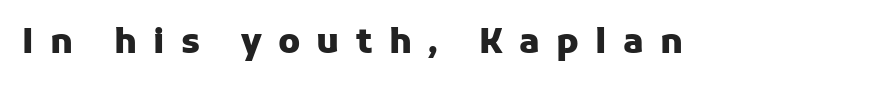
The letters are spread apart with noticeably loose tracking. Quick note: not italic, upright. Nothing sits at the stroke ends, so this counts as sans-serif. The face used here has the dense, thick strokes of a bold. Spacing verdict: proportional, widths tailored to each character. Decoration check: the copy has no underline.
